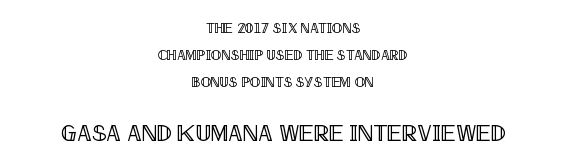
{"italic": "no", "underline": "no", "align": "center", "line_spacing": "loose", "line_spacing_ratio": 1.94, "letter_spacing": "normal", "letter_spacing_em": 0.0, "larger_block": "second", "size_ratio": 1.64, "glyph_px": 23}
